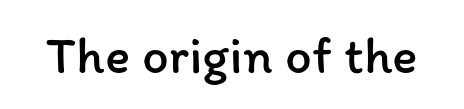
The image shows 53 px regular-weight type, upright; set normal letter spacing, not underlined; low stroke contrast and a medium x-height.
